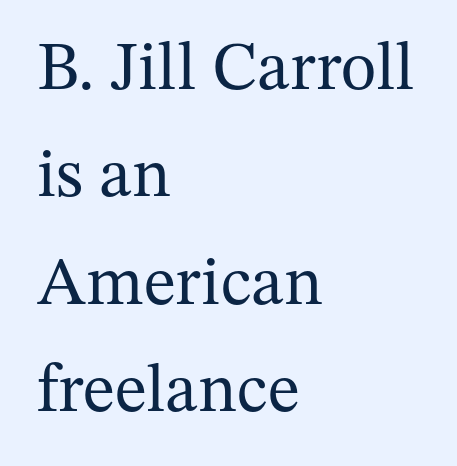
The image shows 68 px regular-weight serif type, upright; set left-aligned, normal line spacing (1.58x), normal letter spacing, not underlined; medium stroke contrast and a medium x-height.
